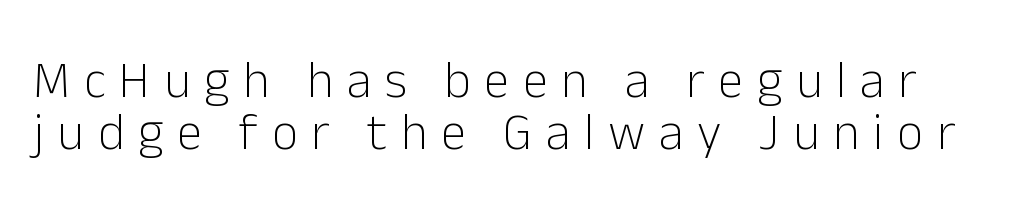
Q: Is the text bold? A: No.
Q: Is the text italic (slanted)? A: No, it is upright.
Q: Is the typeface a serif or a sans-serif typeface? A: Sans-serif.
Q: Is the text underlined? A: No.
Q: Is the spacing between letters normal or unusually wide? A: Unusually wide.
Q: Is the spacing between lines tight, normal or loose? A: Tight.
Q: Width (condensed, normal, or wide)? A: Normal.
Q: Stroke contrast? A: Low.
Q: x-height? A: Medium.
Q: Monospaced? A: No.
